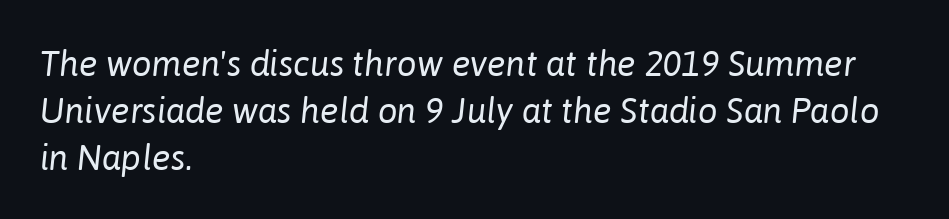
The image shows 35 px regular-weight type, italic (leaning right); set left-aligned, normal line spacing (1.34x), normal letter spacing, not underlined; low stroke contrast and a medium x-height.
